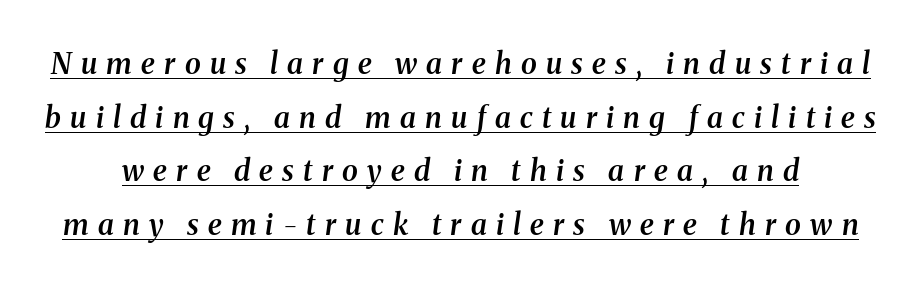
Q: Is the text bold? A: Semi-bold.
Q: Is the text italic (slanted)? A: Yes, it leans right by about 8 degrees.
Q: Is the typeface a serif or a sans-serif typeface? A: Serif.
Q: Is the text underlined? A: Yes.
Q: Is the spacing between letters normal or unusually wide? A: Unusually wide.
Q: Width (condensed, normal, or wide)? A: Normal.
Q: Stroke contrast? A: Medium.
Q: x-height? A: Medium.
Q: Monospaced? A: No.
